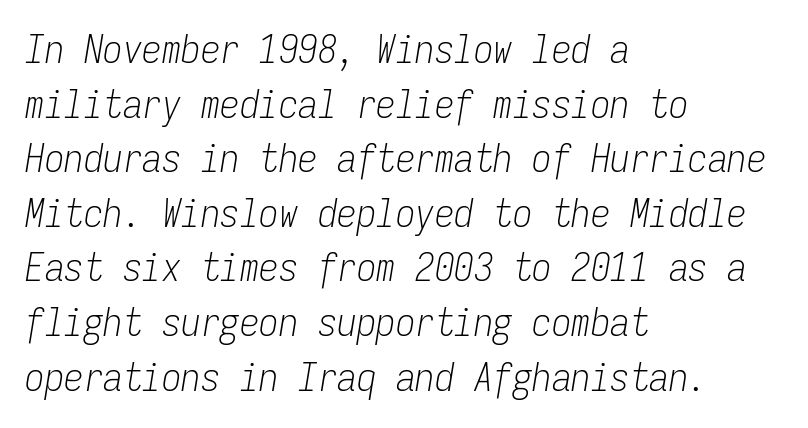
Q: Is the text bold? A: No.
Q: Is the text italic (slanted)? A: Yes, it leans right by about 9 degrees.
Q: Is the text underlined? A: No.
Q: How is the paragraph aligned? A: Left-aligned.
Q: Is the spacing between letters normal or unusually wide? A: Normal.
Q: Is the spacing between lines tight, normal or loose? A: Normal.
Q: Width (condensed, normal, or wide)? A: Condensed.
Q: Stroke contrast? A: Low.
Q: x-height? A: Medium.
Q: Monospaced? A: Yes.
